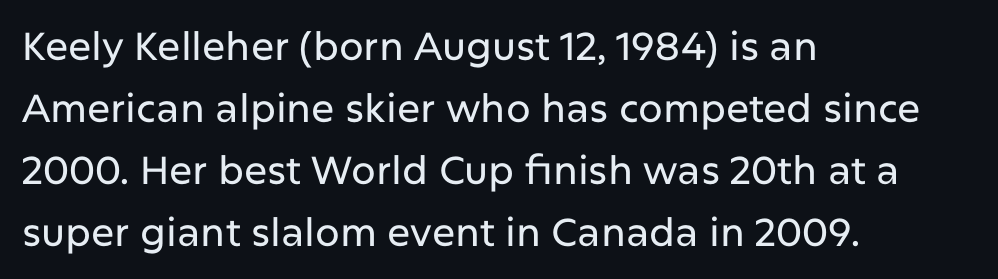
Q: Is the text italic (slanted)? A: No, it is upright.
Q: Is the typeface a serif or a sans-serif typeface? A: Sans-serif.
Q: Is the text underlined? A: No.
Q: How is the paragraph aligned? A: Left-aligned.
Q: Is the spacing between letters normal or unusually wide? A: Normal.
Q: Is the spacing between lines tight, normal or loose? A: Normal.
Q: Width (condensed, normal, or wide)? A: Normal.
Q: Stroke contrast? A: Low.
Q: x-height? A: Medium.
Q: Monospaced? A: No.
